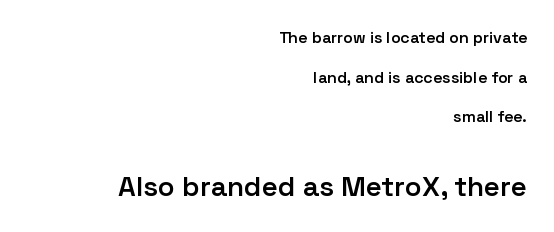
This rendering leaves character spacing at its baseline value. Character widths vary here, with narrow letters taking less room than wide ones. Nobody drew a line under any word here. In this sample the second text group is rendered at the bigger scale. These lines carry some extra weight — a demibold, not a full bold. These lines were composed using upright roman letters.
